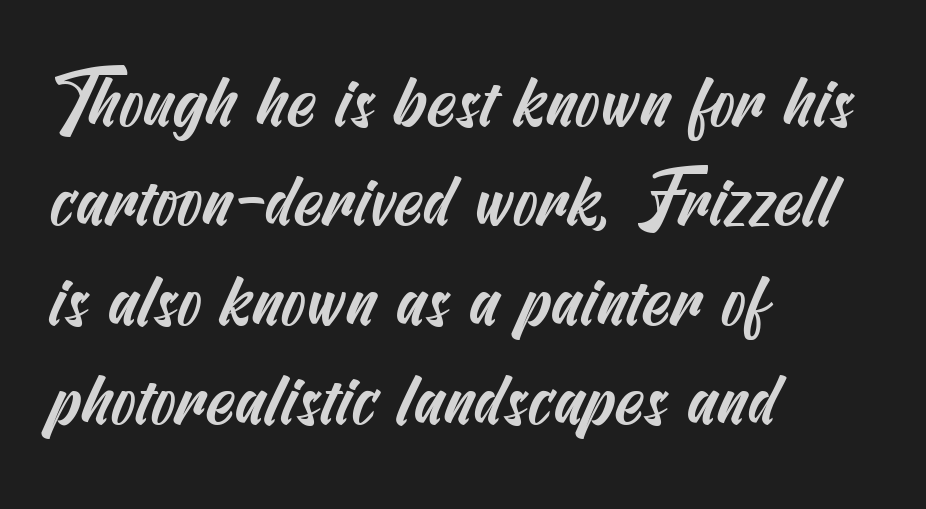
Q: Is the typeface a serif or a sans-serif typeface? A: Sans-serif.
Q: Is the text underlined? A: No.
Q: How is the paragraph aligned? A: Left-aligned.
Q: Is the spacing between letters normal or unusually wide? A: Normal.
Q: Is the spacing between lines tight, normal or loose? A: Normal.
Q: Width (condensed, normal, or wide)? A: Condensed.
Q: Stroke contrast? A: Medium.
Q: x-height? A: Small.
